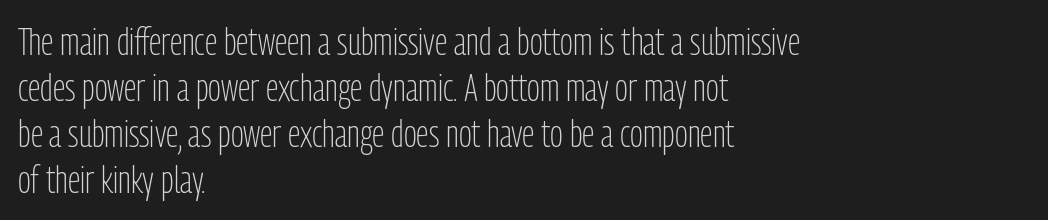
Ordinary non-slanted type is in use. The rendering uses natural spacing where letterforms have individual widths. Descender tails drop into unmarked territory. Visually the block forms a straight wall on the left and a jagged coastline on the right. This rendering leaves character spacing at its baseline value. Font category for this specimen: sans-serif.
